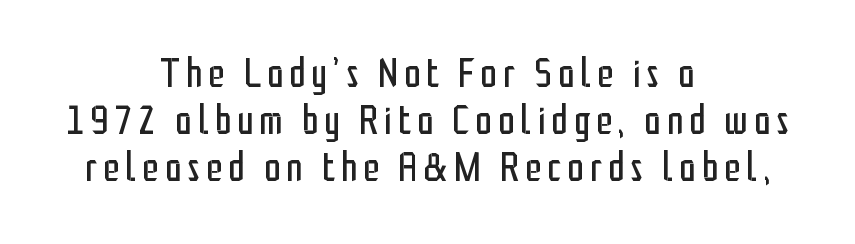
This is the regular roman posture of the typeface. Classification — sans serif. No heavy texture on the line: the type isn't bold. Lines of text with bare space underneath. This rendering uses center alignment, leaving both contours irregular but symmetric. Varying glyph widths throughout — classic text-font behaviour.
